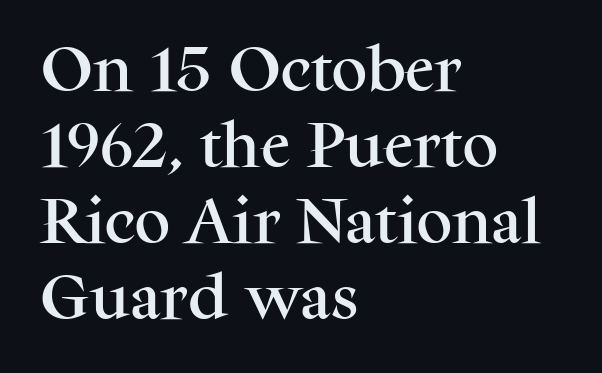
{"serif": "yes", "italic": "no", "width": "normal", "stroke_contrast": "medium", "x_height": "medium", "monospaced": "no", "underline": "no", "align": "left", "line_spacing": "normal", "line_spacing_ratio": 1.52, "letter_spacing": "normal", "letter_spacing_em": 0.0, "glyph_px": 50}
